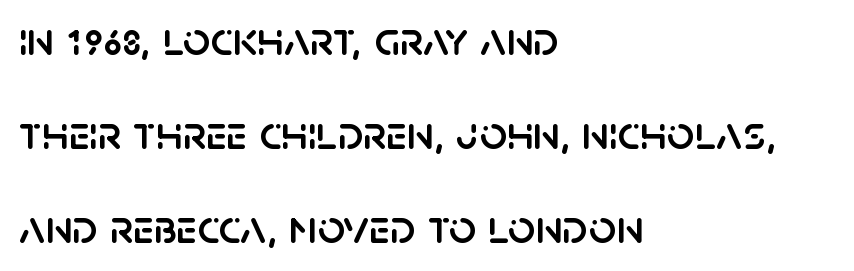
Q: Is the text italic (slanted)? A: No, it is upright.
Q: Is the typeface a serif or a sans-serif typeface? A: Sans-serif.
Q: Is the text underlined? A: No.
Q: How is the paragraph aligned? A: Left-aligned.
Q: Is the spacing between letters normal or unusually wide? A: Normal.
Q: Is the spacing between lines tight, normal or loose? A: Loose.
Q: Width (condensed, normal, or wide)? A: Normal.
Q: Stroke contrast? A: Low.
Q: x-height? A: Large.
Q: Monospaced? A: No.
